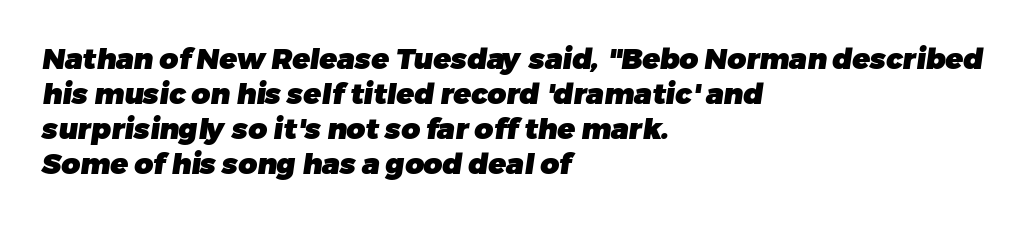
Q: Is the text bold? A: Yes.
Q: Is the typeface a serif or a sans-serif typeface? A: Sans-serif.
Q: Is the text underlined? A: No.
Q: How is the paragraph aligned? A: Left-aligned.
Q: Is the spacing between letters normal or unusually wide? A: Normal.
Q: Width (condensed, normal, or wide)? A: Normal.
Q: Stroke contrast? A: Low.
Q: x-height? A: Medium.
Q: Monospaced? A: No.
